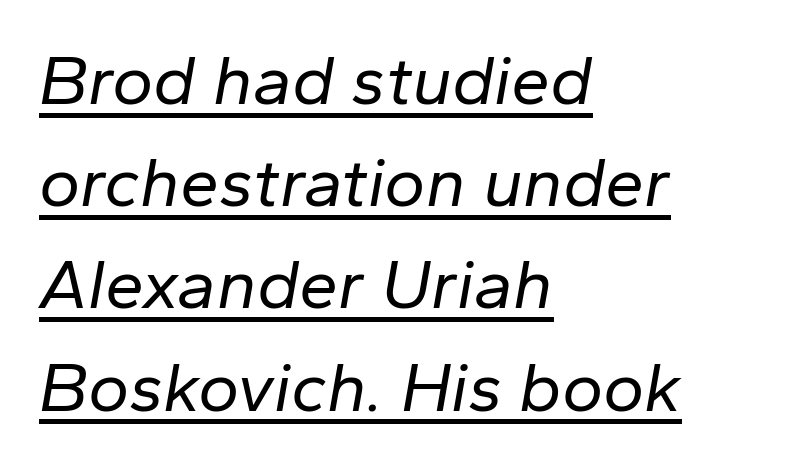
The image shows 70 px regular-weight type, italic (leaning right); set left-aligned, normal line spacing (1.46x), normal letter spacing, underlined; low stroke contrast and a medium x-height.
